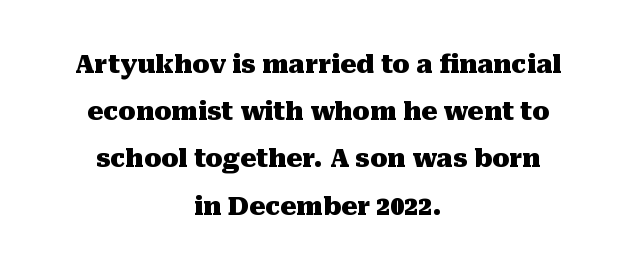
The image shows 25 px bold type, upright; set centered, line spacing 1.89x, normal letter spacing, not underlined.
